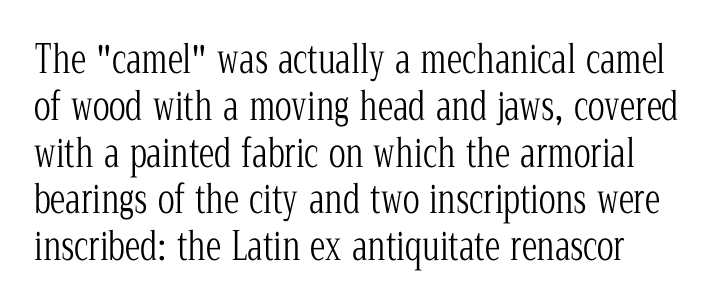
You could not count columns in this text — the font is proportionally spaced. Nobody drew a line under any word here. The text was rendered using a seriffed face with decorative stroke endings. Vertical strokes here are truly vertical. The face used here is rendered with its standard letterfit.
